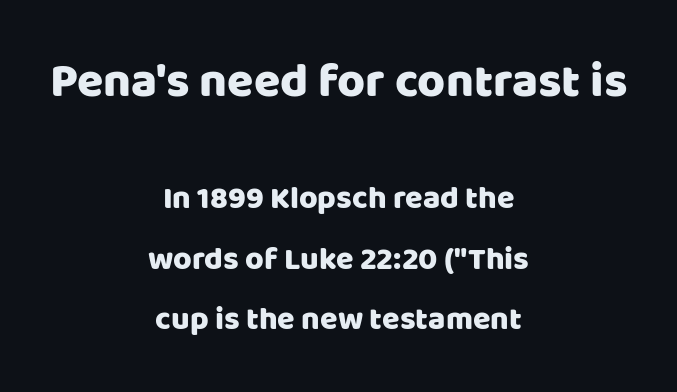
Q: Is the text italic (slanted)? A: No, it is upright.
Q: Is the typeface a serif or a sans-serif typeface? A: Sans-serif.
Q: Is the text underlined? A: No.
Q: How is the paragraph aligned? A: Centered.
Q: Is the spacing between letters normal or unusually wide? A: Normal.
Q: Which block of text is set in a larger size, the first (top) or the second (bottom)? A: The first (top) one.
Q: Width (condensed, normal, or wide)? A: Normal.
Q: Stroke contrast? A: Low.
Q: x-height? A: Large.
Q: Monospaced? A: No.
